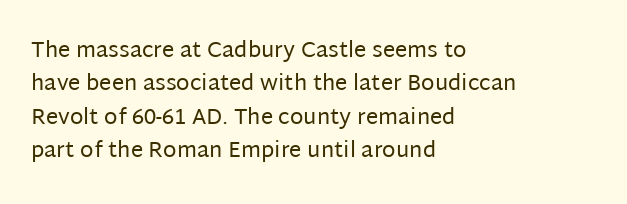
Q: Is the text bold? A: No.
Q: Is the text italic (slanted)? A: No, it is upright.
Q: Is the text underlined? A: No.
Q: How is the paragraph aligned? A: Left-aligned.
Q: Is the spacing between letters normal or unusually wide? A: Normal.
Q: Is the spacing between lines tight, normal or loose? A: Normal.
